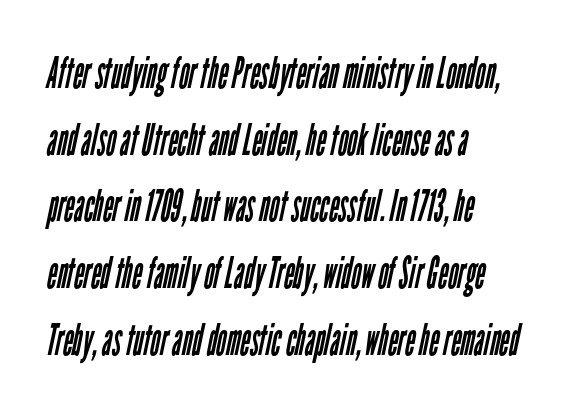
Q: Is the text bold? A: No.
Q: Is the typeface a serif or a sans-serif typeface? A: Sans-serif.
Q: Is the text underlined? A: No.
Q: How is the paragraph aligned? A: Left-aligned.
Q: Is the spacing between letters normal or unusually wide? A: Normal.
Q: Is the spacing between lines tight, normal or loose? A: Normal.
Q: Width (condensed, normal, or wide)? A: Condensed.
Q: Stroke contrast? A: Low.
Q: x-height? A: Medium.
Q: Monospaced? A: No.
